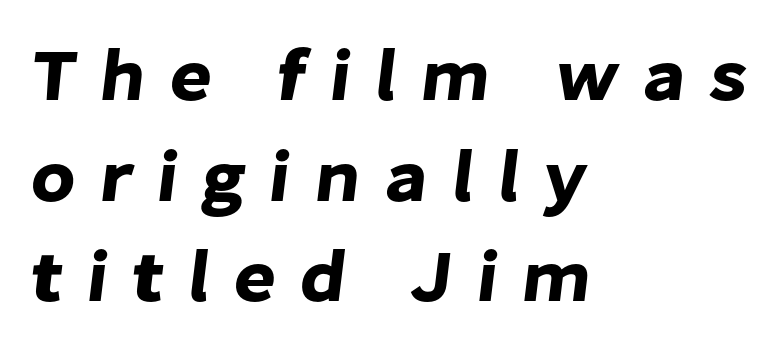
Q: Is the typeface a serif or a sans-serif typeface? A: Sans-serif.
Q: Is the text underlined? A: No.
Q: How is the paragraph aligned? A: Left-aligned.
Q: Is the spacing between letters normal or unusually wide? A: Unusually wide.
Q: Is the spacing between lines tight, normal or loose? A: Normal.
Q: Width (condensed, normal, or wide)? A: Normal.
Q: Stroke contrast? A: Low.
Q: x-height? A: Medium.
Q: Monospaced? A: No.
